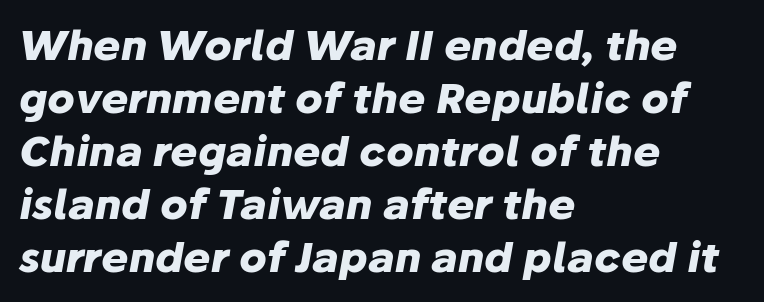
This rendering leaves character spacing at its baseline value. Do the characters align in a grid? No, the font is proportional. The rows are spaced the way most documents space them. Summary of weight: heavy, a full bold.
